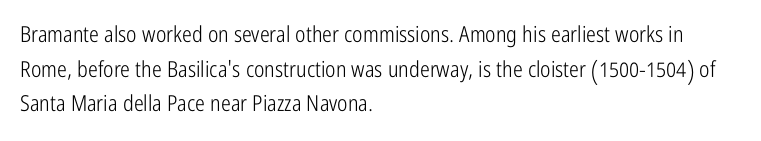
{"italic": "no", "bold": "no", "underline": "no", "align": "left", "line_spacing": "normal", "line_spacing_ratio": 1.57, "letter_spacing": "normal", "letter_spacing_em": 0.0, "glyph_px": 22}
